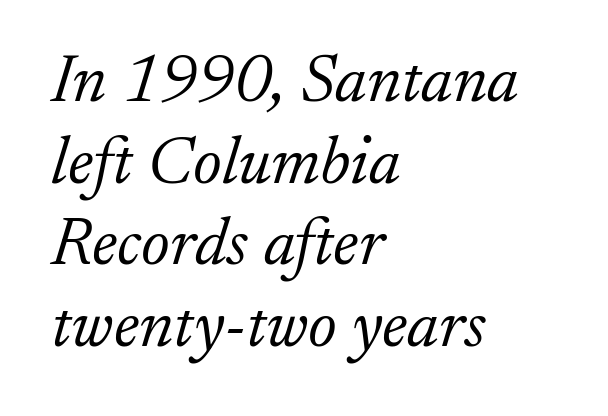
The image shows 68 px light serif type, italic (leaning right); set left-aligned, line spacing 1.2x, normal letter spacing, not underlined; low stroke contrast and a small x-height.
